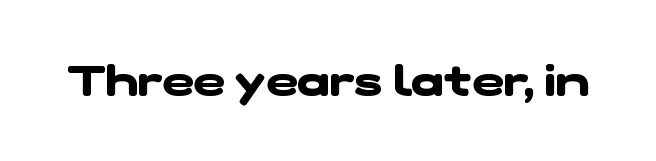
Q: Is the text bold? A: Yes.
Q: Is the typeface a serif or a sans-serif typeface? A: Sans-serif.
Q: Is the text underlined? A: No.
Q: Is the spacing between letters normal or unusually wide? A: Normal.
Q: Width (condensed, normal, or wide)? A: Wide.
Q: Stroke contrast? A: Low.
Q: x-height? A: Medium.
Q: Monospaced? A: No.
